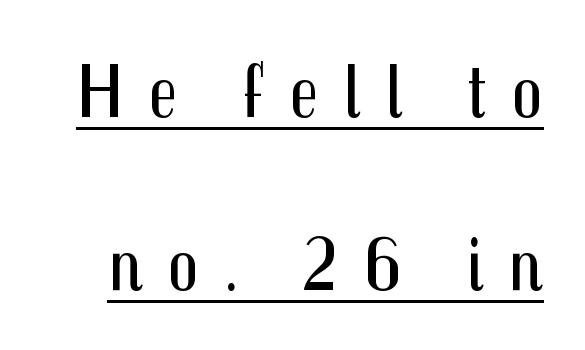
Q: Is the text bold? A: No.
Q: Is the text italic (slanted)? A: No, it is upright.
Q: Is the typeface a serif or a sans-serif typeface? A: Sans-serif.
Q: Is the text underlined? A: Yes.
Q: Is the spacing between letters normal or unusually wide? A: Unusually wide.
Q: Is the spacing between lines tight, normal or loose? A: Loose.
Q: Width (condensed, normal, or wide)? A: Condensed.
Q: Stroke contrast? A: Medium.
Q: x-height? A: Medium.
Q: Monospaced? A: No.
